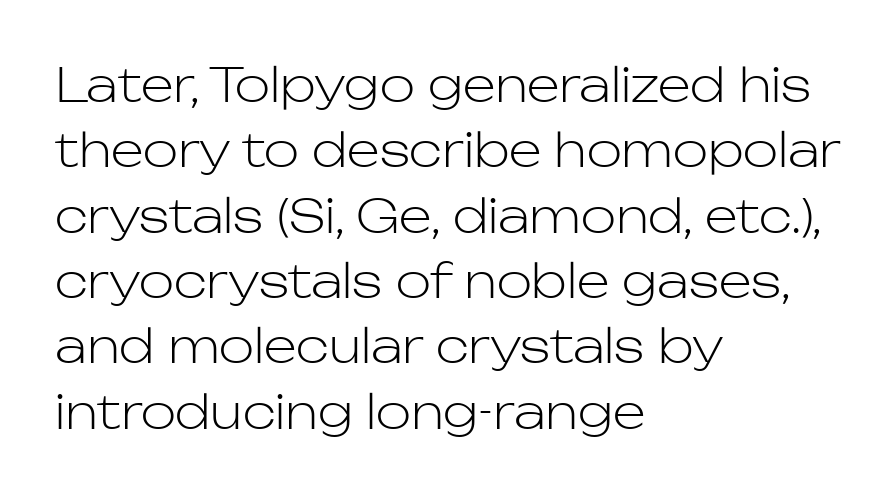
The image shows 47 px light sans-serif type, upright; set left-aligned, normal line spacing (1.39x), normal letter spacing, not underlined; low stroke contrast and a medium x-height.
